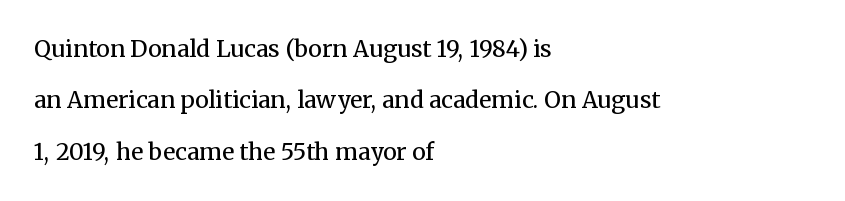
One glance says open: line gaps are wider than usual. Underline: absent. Compared with a typical body face, this is equally light or lighter still. The rag falls on the right side of this text block. This is the regular roman posture of the typeface. Students, note that the glyphs here touch the page at normal intervals.
